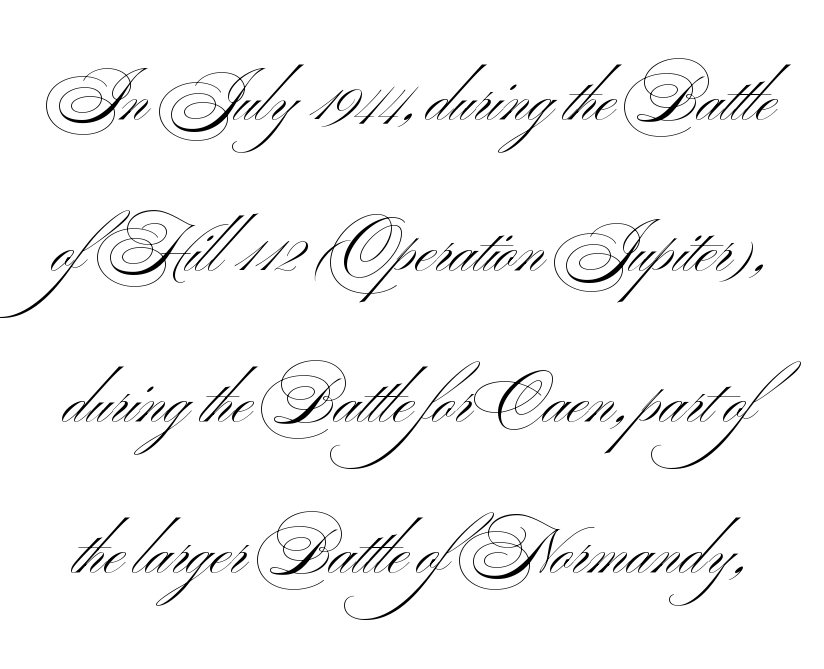
{"serif": "no", "bold": "no", "weight": "light", "width": "wide", "stroke_contrast": "medium", "x_height": "small", "monospaced": "no", "underline": "no", "line_spacing": "loose", "line_spacing_ratio": 2.36, "letter_spacing": "normal", "letter_spacing_em": 0.0, "glyph_px": 64}
